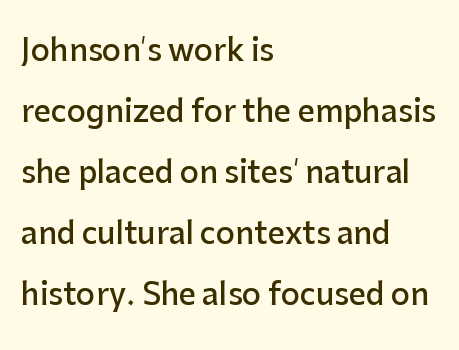
{"serif": "no", "italic": "no", "bold": "semi", "weight": "semibold", "width": "normal", "stroke_contrast": "low", "x_height": "medium", "monospaced": "no", "underline": "no", "align": "left", "line_spacing": "loose", "line_spacing_ratio": 2.03, "letter_spacing": "normal", "letter_spacing_em": 0.0, "glyph_px": 30}
